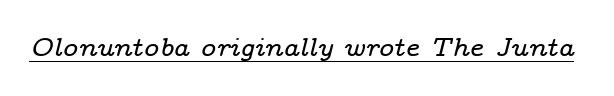
A typesetter would mark this as italic. The letterforms sit shoulder to shoulder at normal distance. Is there an underline? Yes — a line sits under the letters.
